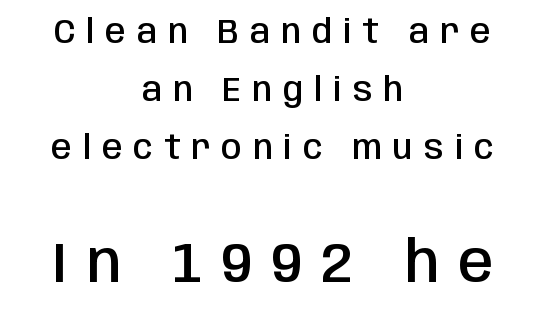
The image shows 57 px semibold, condensed sans-serif type, upright; set centered, line spacing 1.76x, unusually wide letter spacing (+0.33 em), not underlined; the second (bottom) block is 1.73x larger; low stroke contrast and a large x-height.
